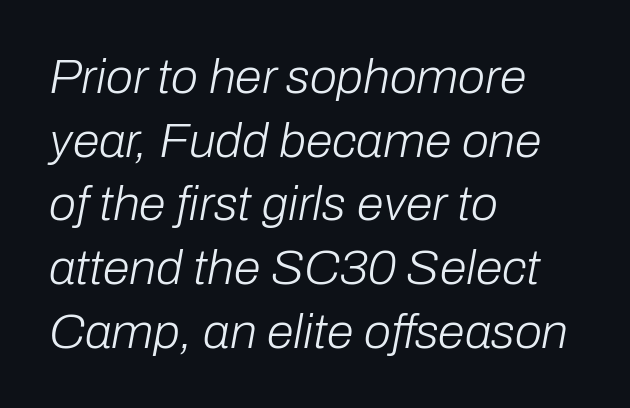
This is not heavy type; no bold has been used. Leading: standard. Tracking value appears to be zero — textbook default spacing. Rendered with sloped, italic letterforms. Rule under the text: the space is simply empty.
